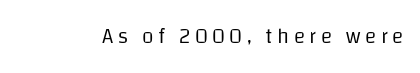
The image shows 21 px text type, upright; set unusually wide letter spacing (+0.21 em), not underlined.
